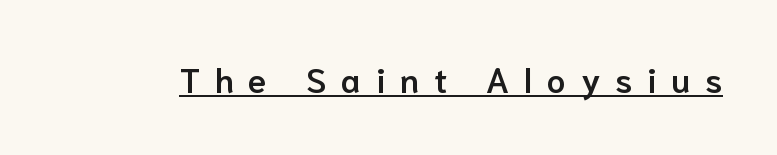
Q: Is the text bold? A: Semi-bold.
Q: Is the text italic (slanted)? A: No, it is upright.
Q: Is the typeface a serif or a sans-serif typeface? A: Sans-serif.
Q: Is the text underlined? A: Yes.
Q: Is the spacing between letters normal or unusually wide? A: Unusually wide.
Q: Width (condensed, normal, or wide)? A: Normal.
Q: Stroke contrast? A: Low.
Q: x-height? A: Medium.
Q: Monospaced? A: No.
